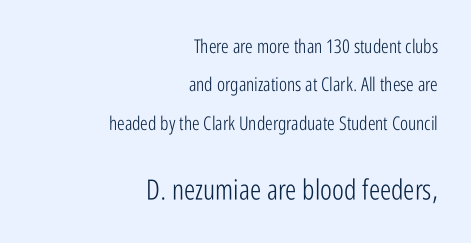
Stroke terminals: plain, sans-serif. In this sample the second text group is rendered at the bigger scale. Caption: multi-line text, flush right, ragged left. Compared with a typical body face, this is equally light or lighter still.
